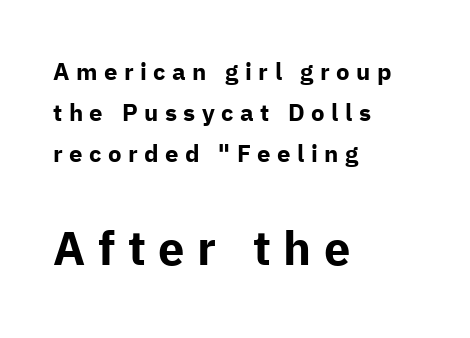
Caption: expanded tracking, letters set apart. Vertical strokes here are truly vertical. Bigger letters appear in the bottom chunk; the top chunk is reduced. This is sans-serif lettering, the kind often seen on screens and signage. This is heavy type, rendered in bold. Each letter keeps its own natural width here, so spacing adapts to shape.
